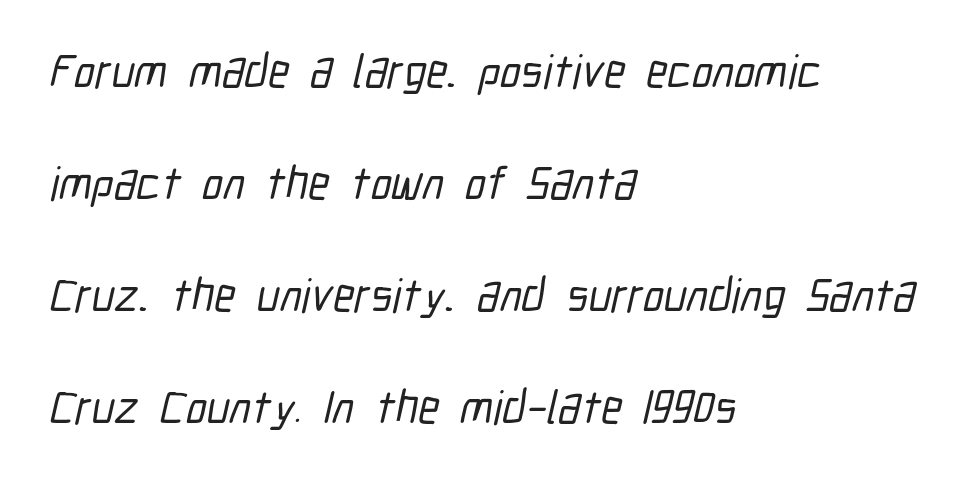
Q: Is the typeface a serif or a sans-serif typeface? A: Sans-serif.
Q: Is the text underlined? A: No.
Q: How is the paragraph aligned? A: Left-aligned.
Q: Is the spacing between letters normal or unusually wide? A: Normal.
Q: Is the spacing between lines tight, normal or loose? A: Loose.
Q: Width (condensed, normal, or wide)? A: Condensed.
Q: Stroke contrast? A: Low.
Q: x-height? A: Medium.
Q: Monospaced? A: No.
